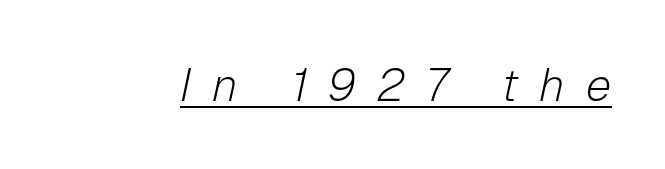
Q: Is the text bold? A: No.
Q: Is the text italic (slanted)? A: Yes, it leans right by about 12 degrees.
Q: Is the text underlined? A: Yes.
Q: Is the spacing between letters normal or unusually wide? A: Unusually wide.
Q: Width (condensed, normal, or wide)? A: Normal.
Q: Stroke contrast? A: Low.
Q: x-height? A: Medium.
Q: Monospaced? A: No.
